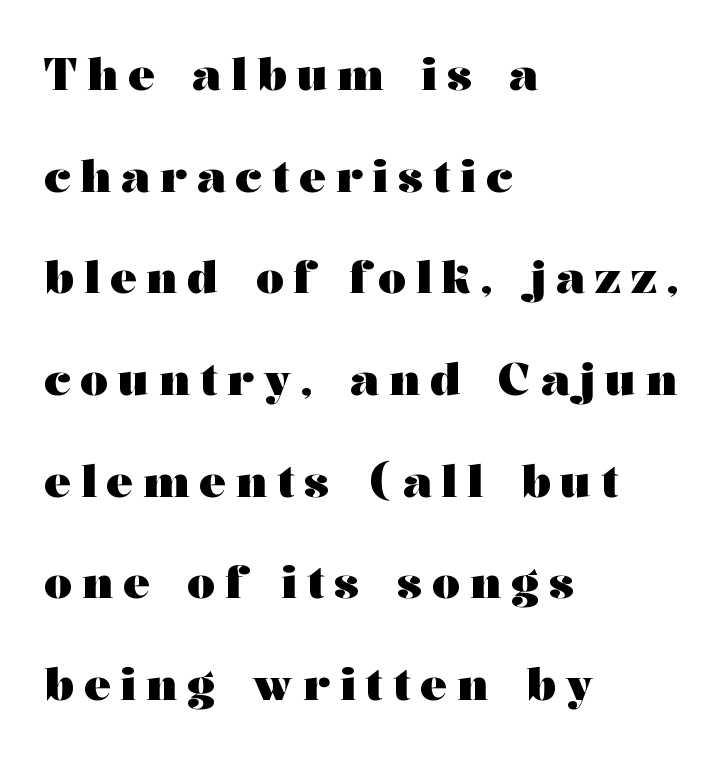
{"serif": "yes", "italic": "no", "bold": "yes", "weight": "heavy", "width": "wide", "stroke_contrast": "medium", "x_height": "medium", "monospaced": "no", "underline": "no", "align": "left", "line_spacing": "loose", "line_spacing_ratio": 2.31, "letter_spacing": "wide", "letter_spacing_em": 0.23, "glyph_px": 44}
